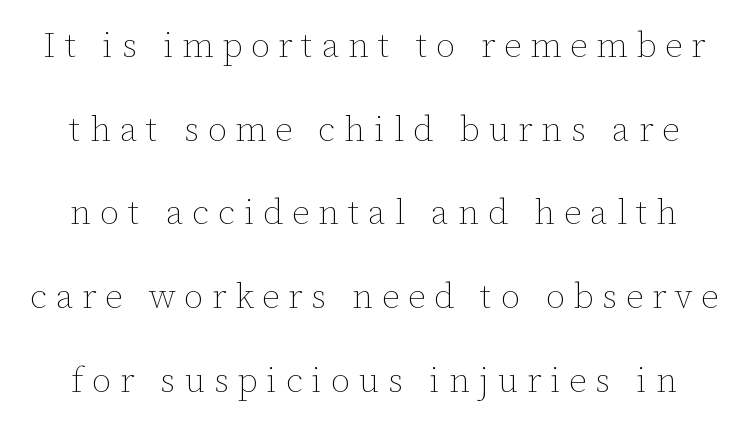
Stems here are at most as thick as an everyday book face. Look at the tracking — it's clearly loosened, letters drifting apart. Any mark beneath the type? The region is blank. Varying glyph widths throughout — classic text-font behaviour. This sample trades compactness for vertical openness between lines.
